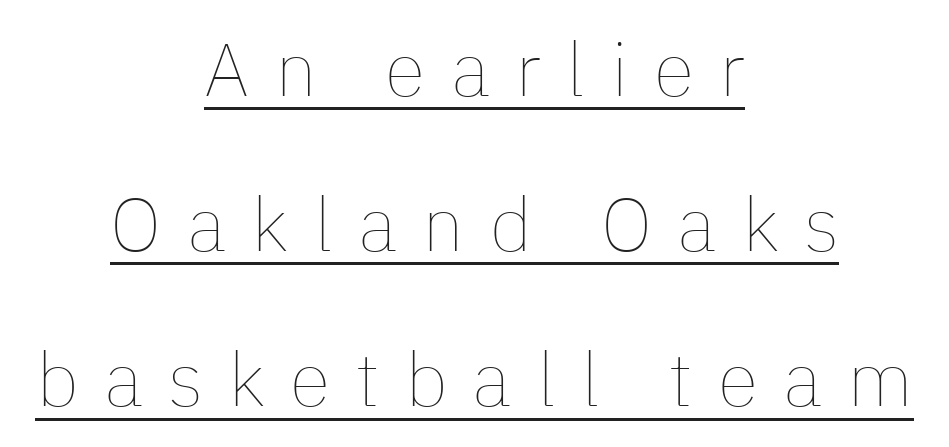
{"italic": "no", "bold": "no", "weight": "thin", "width": "normal", "stroke_contrast": "low", "x_height": "medium", "monospaced": "no", "underline": "yes", "align": "center", "line_spacing": "loose", "line_spacing_ratio": 2.07, "letter_spacing": "wide", "letter_spacing_em": 0.34, "glyph_px": 75}
